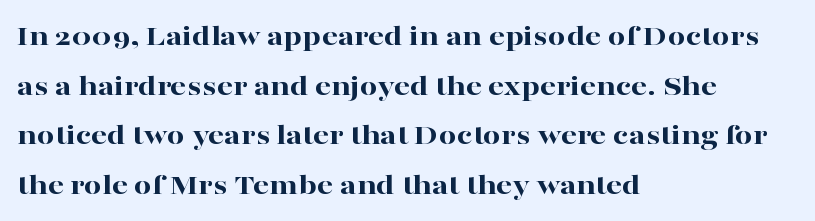
{"serif": "yes", "italic": "no", "bold": "yes", "weight": "bold", "width": "wide", "stroke_contrast": "high", "x_height": "medium", "monospaced": "no", "underline": "no", "align": "left", "line_spacing": "normal", "line_spacing_ratio": 1.6, "letter_spacing": "normal", "letter_spacing_em": 0.0, "glyph_px": 31}
